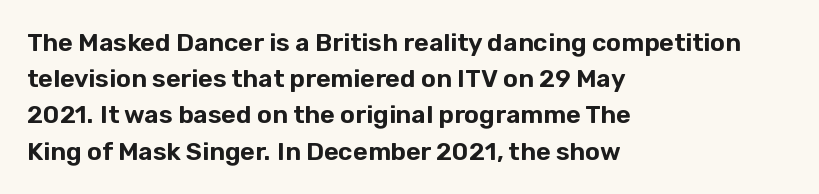
{"italic": "no", "underline": "no", "align": "left", "line_spacing": "normal", "line_spacing_ratio": 1.45, "letter_spacing": "normal", "letter_spacing_em": 0.0, "glyph_px": 25}
